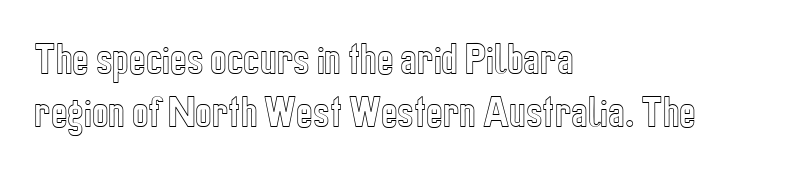
Q: Is the text italic (slanted)? A: No, it is upright.
Q: Is the text underlined? A: No.
Q: How is the paragraph aligned? A: Left-aligned.
Q: Is the spacing between letters normal or unusually wide? A: Normal.
Q: Is the spacing between lines tight, normal or loose? A: Normal.
Q: Width (condensed, normal, or wide)? A: Condensed.
Q: x-height? A: Medium.
Q: Monospaced? A: No.
